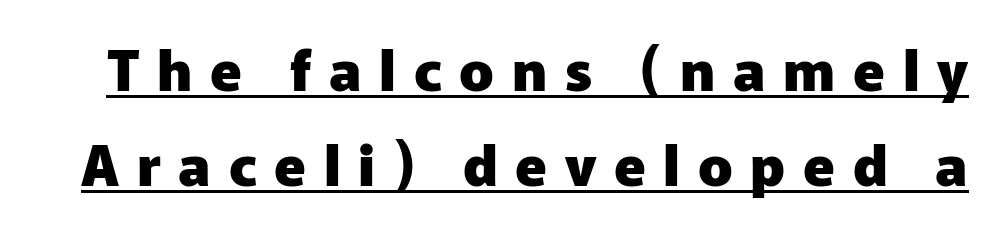
{"serif": "no", "italic": "no", "bold": "yes", "weight": "heavy", "width": "normal", "stroke_contrast": "low", "x_height": "medium", "monospaced": "no", "underline": "yes", "line_spacing": "normal", "line_spacing_ratio": 1.66, "letter_spacing": "wide", "letter_spacing_em": 0.31, "glyph_px": 57}
